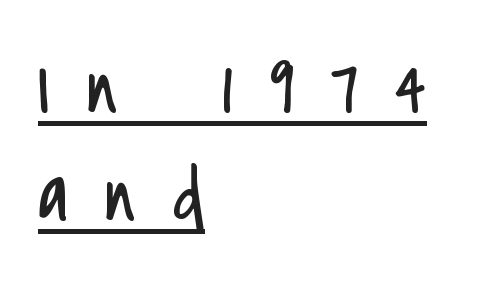
The image shows 77 px regular-weight, condensed sans-serif type, upright; set left-aligned, normal line spacing (1.4x), unusually wide letter spacing (+0.48 em), underlined; low stroke contrast and a small x-height.
